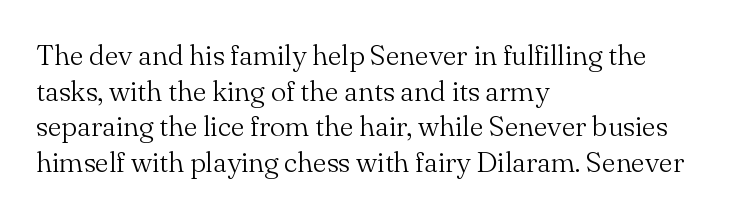
{"serif": "yes", "italic": "no", "bold": "no", "weight": "light", "width": "normal", "stroke_contrast": "medium", "x_height": "small", "monospaced": "no", "underline": "no", "align": "left", "line_spacing_ratio": 1.23, "letter_spacing": "normal", "letter_spacing_em": 0.0, "glyph_px": 29}
